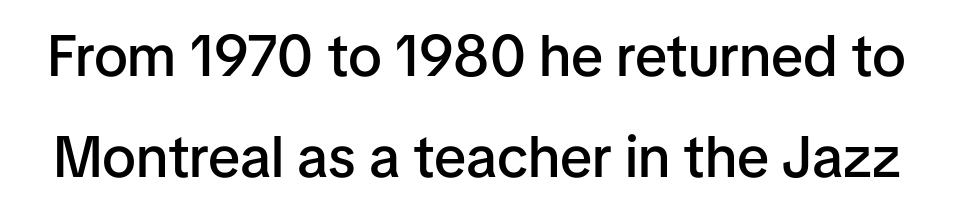
Observe the ordinary spacing: letters are neighbours, not strangers. Lines of text with bare space underneath. Proportional: the letters do not fall into vertical columns. You can tell it's not italic because the verticals are truly vertical.
